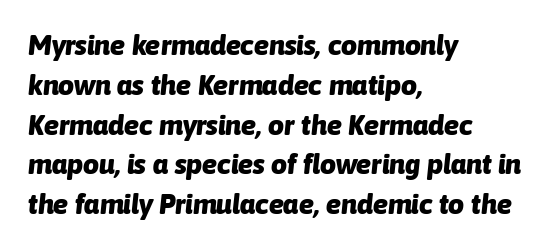
The image shows 28 px heavy type, italic (leaning right); set left-aligned, normal line spacing (1.42x), normal letter spacing, not underlined; low stroke contrast and a medium x-height.
